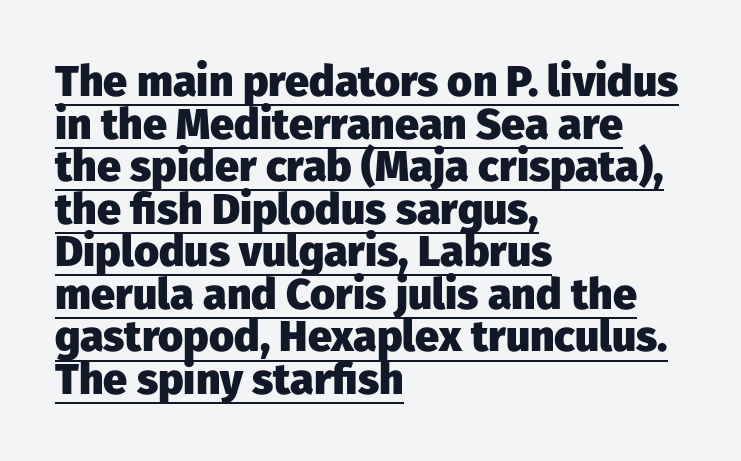
The image shows 43 px heavy sans-serif type, upright; set left-aligned, tight line spacing (0.99x), normal letter spacing, underlined; low stroke contrast and a medium x-height.
